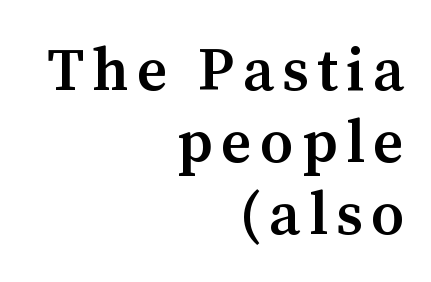
The paragraph has a hard right edge and a soft left edge. Little horizontal feet cap the strokes, marking this as serif type. The lettering stays uniformly vertical, giving the passage a roman look. Rule under the text: the space is simply empty. I'd describe the lettering as semibold — firm but not a full bold.
